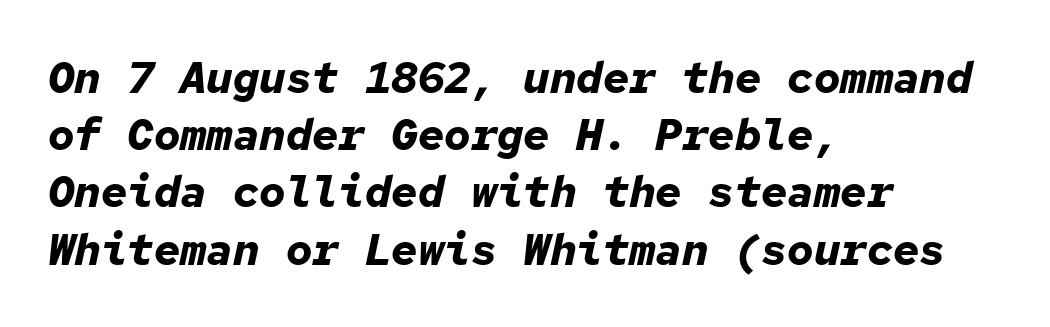
The image shows 44 px bold type, italic (leaning right), monospaced; set left-aligned, normal line spacing (1.3x), normal letter spacing, not underlined; low stroke contrast and a medium x-height.
